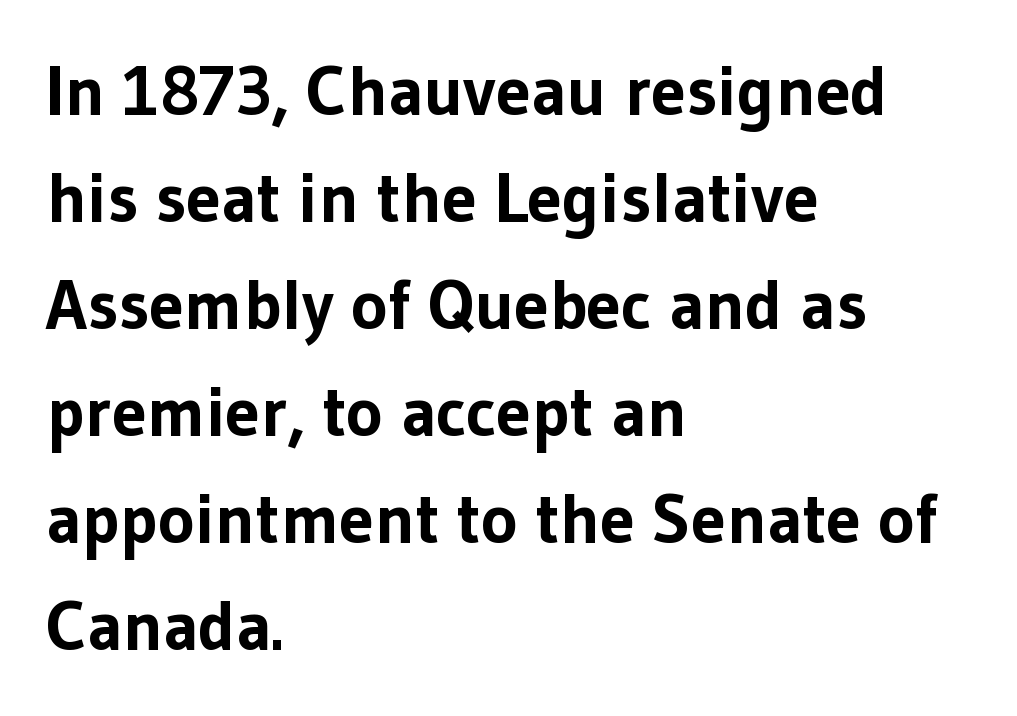
The image shows 70 px bold sans-serif type, upright; set left-aligned, normal line spacing (1.53x), normal letter spacing, not underlined; low stroke contrast and a medium x-height.
